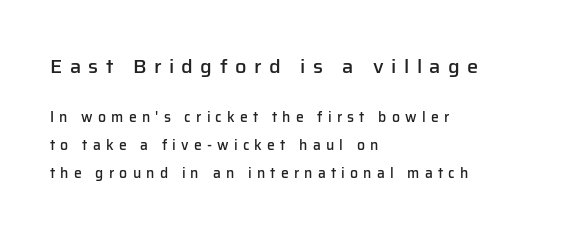
Q: Is the text bold? A: Semi-bold.
Q: Is the text italic (slanted)? A: No, it is upright.
Q: Is the text underlined? A: No.
Q: How is the paragraph aligned? A: Left-aligned.
Q: Is the spacing between letters normal or unusually wide? A: Unusually wide.
Q: Is the spacing between lines tight, normal or loose? A: Loose.
Q: Which block of text is set in a larger size, the first (top) or the second (bottom)? A: The first (top) one.
